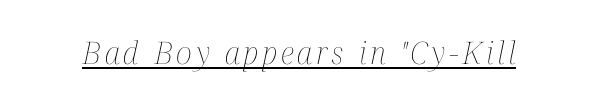
{"italic": "yes", "lean": "right", "slant_degrees": 12, "bold": "no", "weight": "thin", "width": "condensed", "stroke_contrast": "medium", "x_height": "medium", "monospaced": "no", "underline": "yes", "glyph_px": 31}
